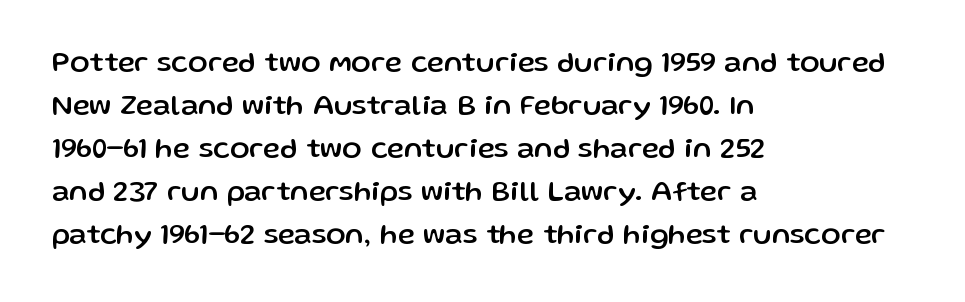
{"serif": "no", "italic": "no", "width": "normal", "stroke_contrast": "low", "x_height": "medium", "monospaced": "no", "underline": "no", "align": "left", "line_spacing": "normal", "line_spacing_ratio": 1.48, "letter_spacing": "normal", "letter_spacing_em": 0.0, "glyph_px": 29}
